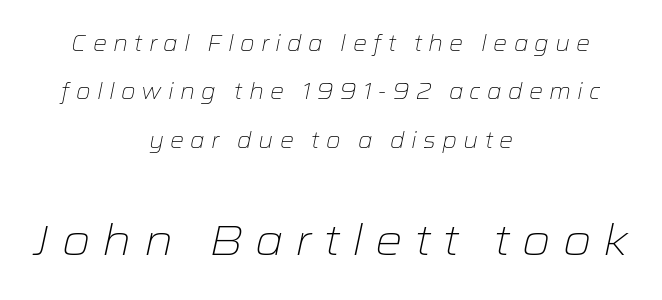
{"italic": "yes", "lean": "right", "slant_degrees": 12, "bold": "no", "weight": "light", "width": "wide", "stroke_contrast": "low", "x_height": "medium", "monospaced": "no", "underline": "no", "align": "center", "line_spacing": "loose", "line_spacing_ratio": 2.2, "letter_spacing": "wide", "letter_spacing_em": 0.28, "larger_block": "second", "size_ratio": 1.95, "glyph_px": 43}
